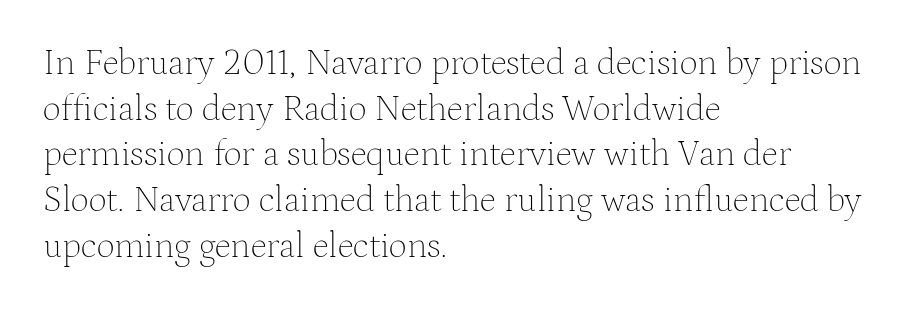
The image shows 36 px thin serif type, upright; set left-aligned, normal line spacing (1.27x), normal letter spacing, not underlined; medium stroke contrast and a medium x-height.
